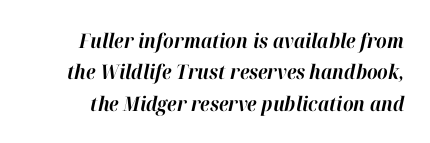
Q: Is the text bold? A: Yes.
Q: Is the text italic (slanted)? A: Yes, it leans right by about 12 degrees.
Q: Is the text underlined? A: No.
Q: Is the spacing between letters normal or unusually wide? A: Normal.
Q: Is the spacing between lines tight, normal or loose? A: Normal.
